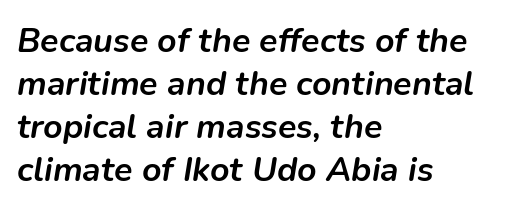
{"italic": "yes", "lean": "right", "slant_degrees": 9, "bold": "yes", "weight": "semibold", "width": "normal", "stroke_contrast": "low", "x_height": "medium", "monospaced": "no", "underline": "no", "align": "left", "line_spacing": "normal", "line_spacing_ratio": 1.26, "letter_spacing": "normal", "letter_spacing_em": 0.0, "glyph_px": 34}
